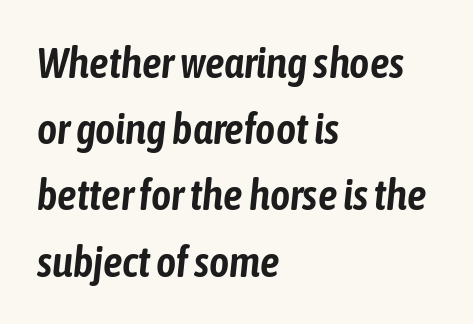
Q: Is the text italic (slanted)? A: Yes, it leans right by about 6 degrees.
Q: Is the text underlined? A: No.
Q: How is the paragraph aligned? A: Left-aligned.
Q: Is the spacing between letters normal or unusually wide? A: Normal.
Q: Is the spacing between lines tight, normal or loose? A: Normal.
Q: Width (condensed, normal, or wide)? A: Condensed.
Q: Stroke contrast? A: Low.
Q: x-height? A: Medium.
Q: Monospaced? A: No.
